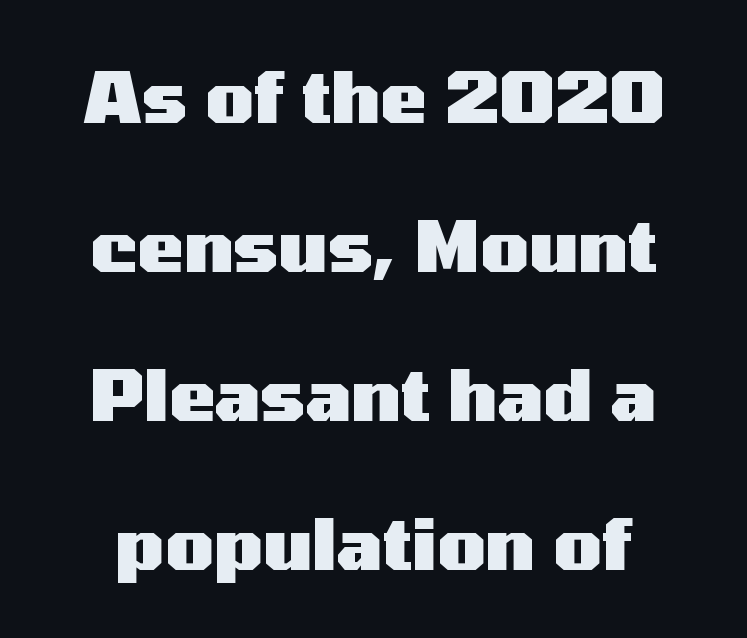
The image shows 70 px heavy, wide sans-serif type, upright; set loose line spacing (2.13x), normal letter spacing, not underlined; medium stroke contrast and a medium x-height.
